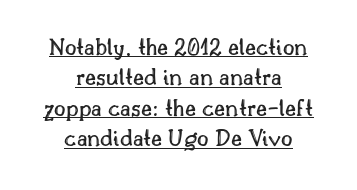
Q: Is the text italic (slanted)? A: No, it is upright.
Q: Is the text underlined? A: Yes.
Q: How is the paragraph aligned? A: Centered.
Q: Is the spacing between letters normal or unusually wide? A: Normal.
